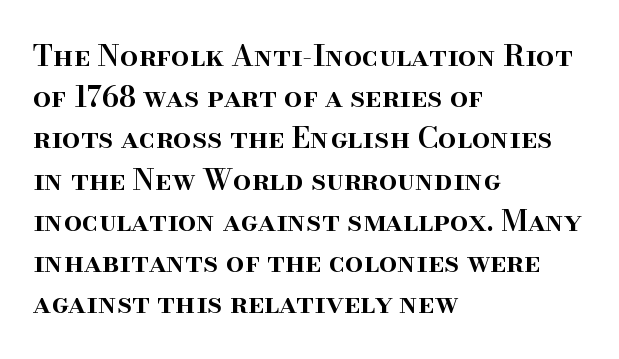
{"serif": "yes", "italic": "no", "bold": "semi", "weight": "semibold", "width": "normal", "stroke_contrast": "high", "x_height": "small", "monospaced": "no", "underline": "no", "align": "left", "line_spacing": "normal", "line_spacing_ratio": 1.42, "letter_spacing": "normal", "letter_spacing_em": 0.0, "glyph_px": 29}
